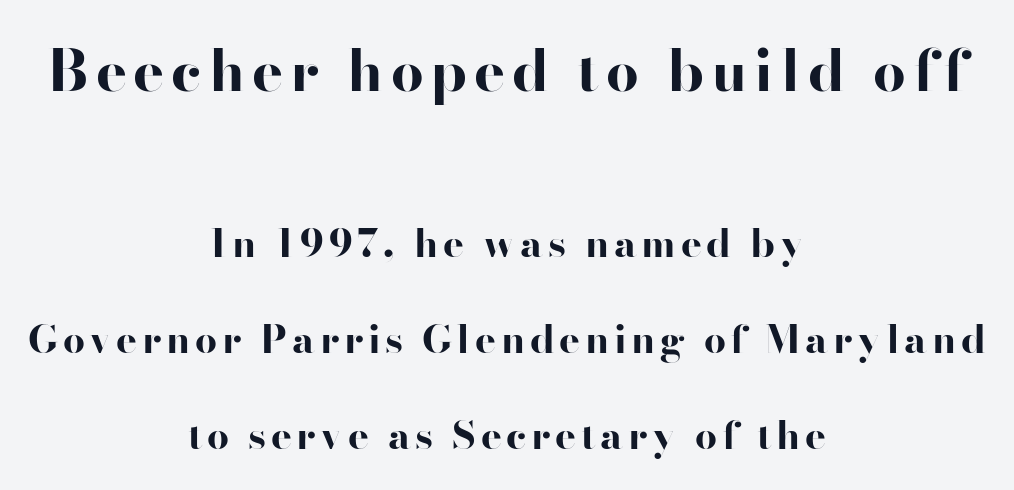
Top chunk: large. Bottom chunk: small. The string is rendered with underlining switched off. Vertically, the passage feels expansive, rows floating well apart. Heft: maximum for text — a bold. The face used here is a sans, in the tradition of grotesques and geometrics. A typesetter would call this proportional, since set widths differ per character.
